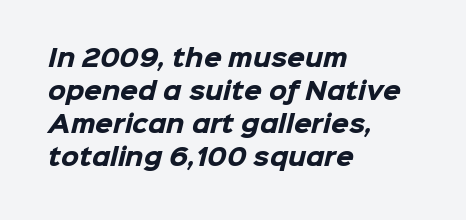
The image shows 23 px bold type; set left-aligned, normal line spacing (1.44x), normal letter spacing, not underlined.
